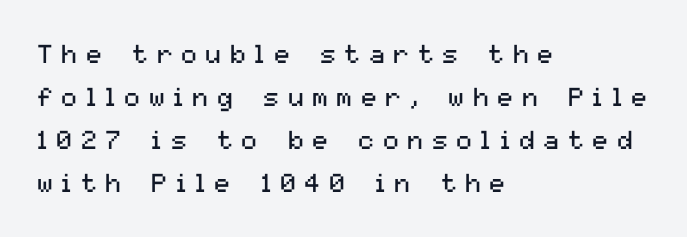
Q: Is the text bold? A: No.
Q: Is the text italic (slanted)? A: No, it is upright.
Q: Is the text underlined? A: No.
Q: How is the paragraph aligned? A: Left-aligned.
Q: Is the spacing between letters normal or unusually wide? A: Unusually wide.
Q: Is the spacing between lines tight, normal or loose? A: Normal.
